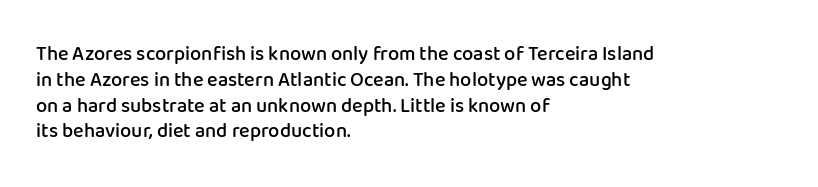
This is the in-between weight designers call semibold or demi. The passage is arranged the way most books set body copy — flush left. No word sits above an underline. Normally led — the rows are evenly, conventionally spaced. Observe the ordinary spacing: letters are neighbours, not strangers. The type sits square on the baseline with zero lean.
